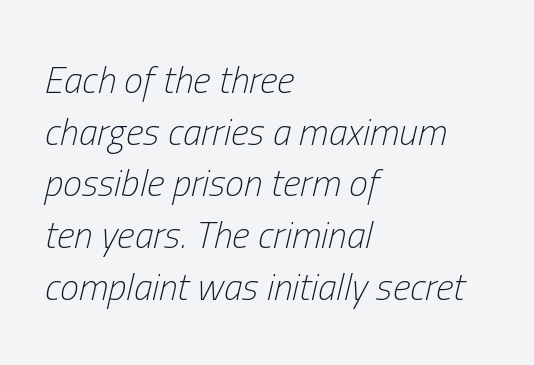
You could not count columns in this text — the font is proportionally spaced. The letterforms sit shoulder to shoulder at normal distance. Would a proofreader flag this as italicized? Yes. Casual observation: everything's shoved over to the left.
